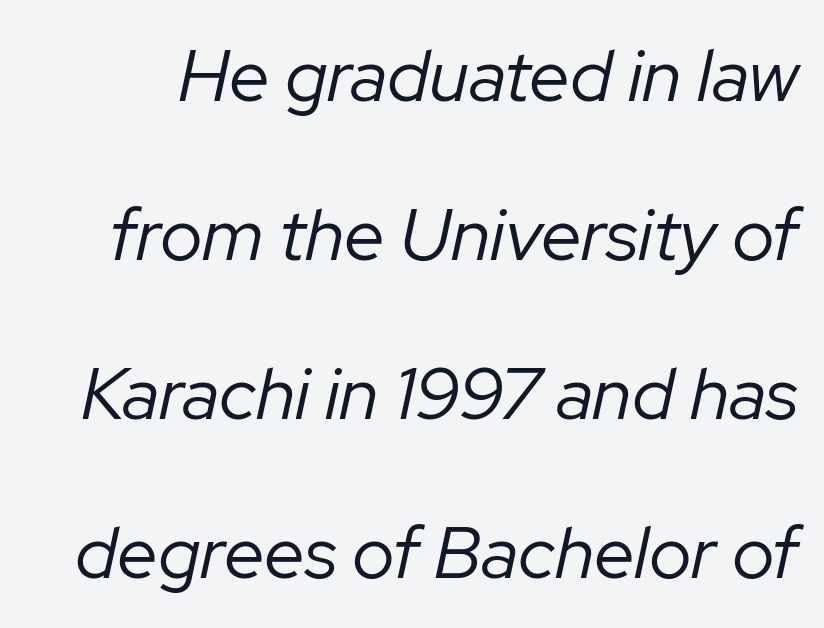
{"italic": "yes", "lean": "right", "slant_degrees": 12, "bold": "no", "weight": "regular", "width": "normal", "stroke_contrast": "low", "x_height": "medium", "monospaced": "no", "underline": "no", "line_spacing": "loose", "line_spacing_ratio": 2.18, "letter_spacing": "normal", "letter_spacing_em": 0.0, "glyph_px": 73}
